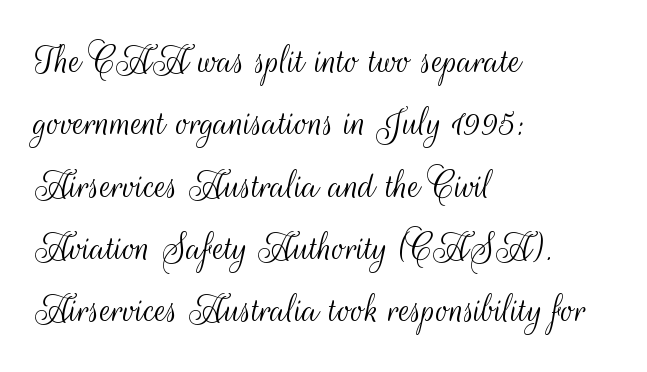
The letters carry no serifs — their stems end cleanly without finishing strokes. Summary of vertical rhythm: regular, with standard interline spacing. Each line starts at the same left margin while the right side varies. Proportional: the letters do not fall into vertical columns. Honestly, the letter spacing is just normal — you wouldn't notice it. The passage shown is not underscored anywhere.
